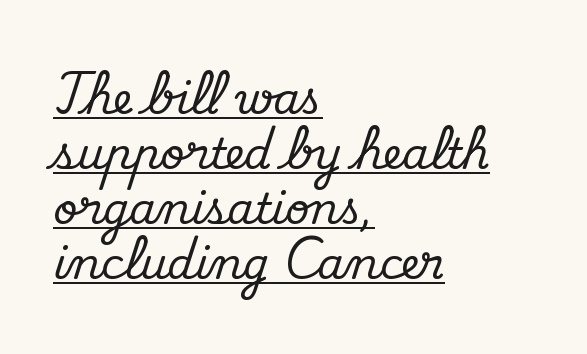
The image shows 42 px serif type; set left-aligned, normal line spacing (1.31x), normal letter spacing, underlined; medium stroke contrast and a small x-height.
